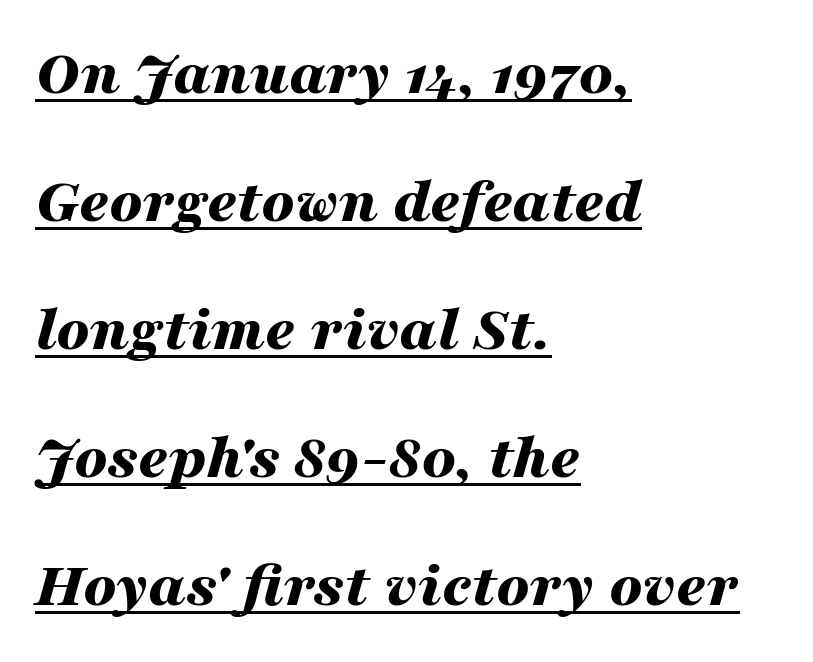
All the whitespace from short lines collects on the right. How are the letters spaced? Ordinarily, with no added tracking. Leading: increased. Quick note: underline on. Would a proofreader flag this as italicized? Yes.
